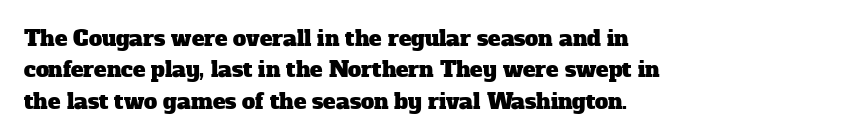
{"underline": "no", "align": "left", "line_spacing": "normal", "line_spacing_ratio": 1.5, "letter_spacing": "normal", "letter_spacing_em": 0.0, "glyph_px": 21}
